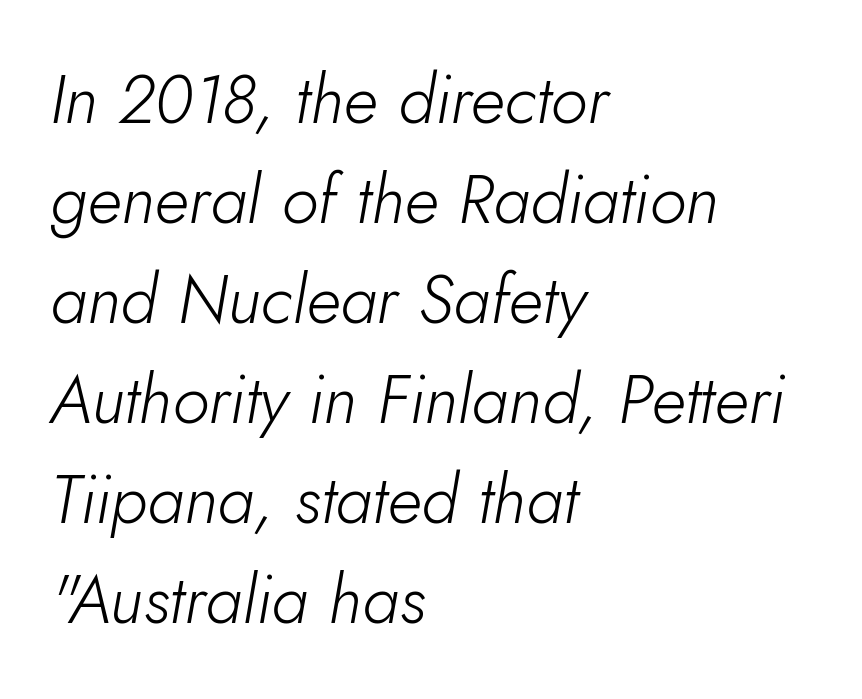
Standard letterfit; no display-style spreading of the glyphs. Is there much room between lines? A standard amount, neither cramped nor airy. Ink coverage per letter is moderate at most. You can tell it's italic because the verticals aren't actually vertical. Clear beneath every line of the passage.
